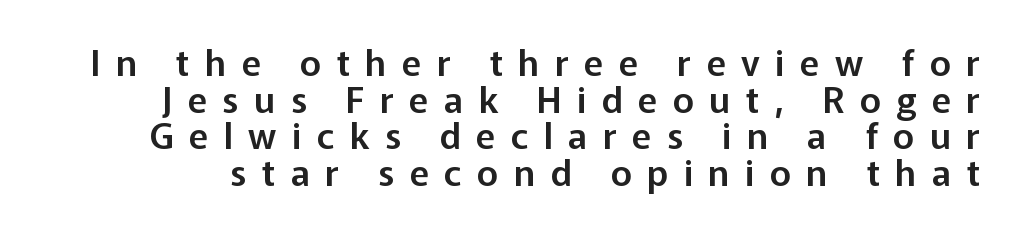
Characters follow at a spacing far wider than the type designer built in. Spacing verdict: proportional, widths tailored to each character. The typography opts for an upright posture over an oblique one. Descenders are the only things crossing below the line. The space between consecutive lines is stingy.
